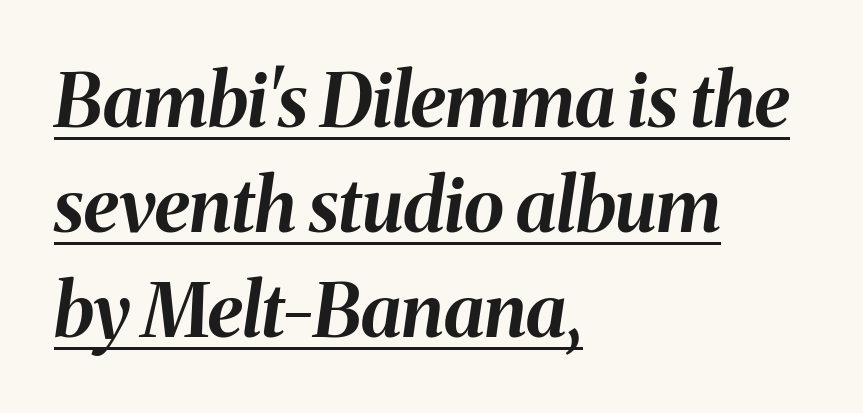
Q: Is the text bold? A: Yes.
Q: Is the text italic (slanted)? A: Yes, it leans right by about 8 degrees.
Q: Is the text underlined? A: Yes.
Q: How is the paragraph aligned? A: Left-aligned.
Q: Is the spacing between letters normal or unusually wide? A: Normal.
Q: Is the spacing between lines tight, normal or loose? A: Normal.
Q: Width (condensed, normal, or wide)? A: Normal.
Q: Stroke contrast? A: Medium.
Q: x-height? A: Medium.
Q: Monospaced? A: No.
